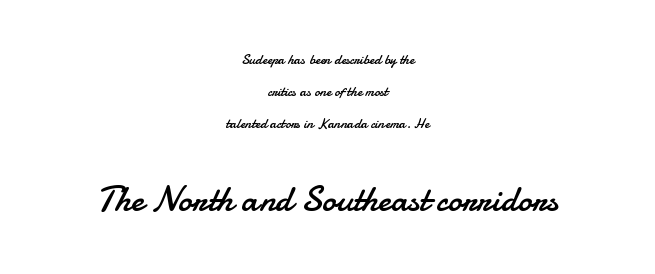
{"serif": "no", "bold": "no", "weight": "regular", "width": "normal", "stroke_contrast": "low", "x_height": "small", "monospaced": "no", "underline": "no", "align": "center", "line_spacing": "loose", "line_spacing_ratio": 2.28, "letter_spacing": "normal", "letter_spacing_em": 0.0, "larger_block": "second", "size_ratio": 2.57, "glyph_px": 36}
